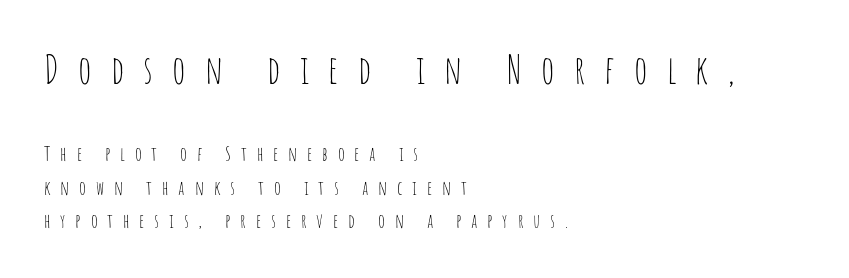
The specimen reads as upright at a glance. Top chunk: large. Bottom chunk: small. Letters have the restrained weight of plain body copy at most. Between one letter and the next there's a generous, obvious gap. In terms of leading, this rendering sits right in the middle. Proportional: the letters do not fall into vertical columns.
